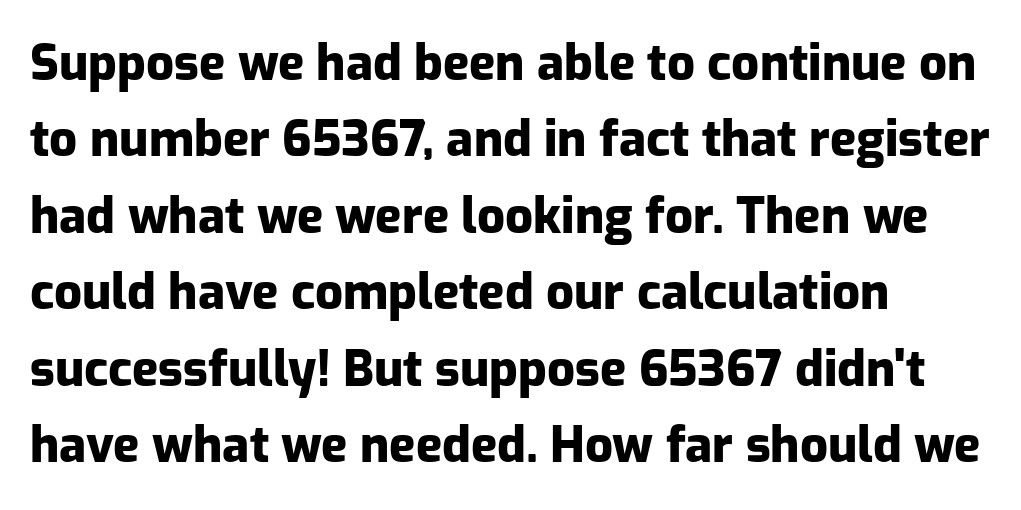
{"serif": "no", "italic": "no", "bold": "yes", "weight": "heavy", "width": "normal", "stroke_contrast": "low", "x_height": "medium", "monospaced": "no", "underline": "no", "align": "left", "line_spacing": "normal", "line_spacing_ratio": 1.56, "letter_spacing": "normal", "letter_spacing_em": 0.0, "glyph_px": 49}
